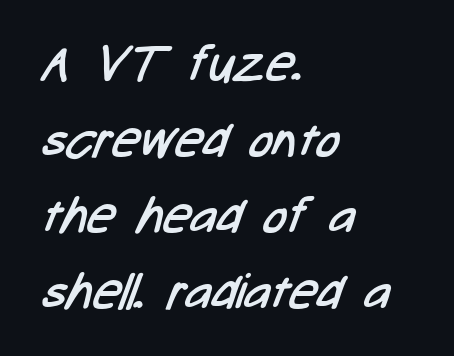
Q: Is the text bold? A: No.
Q: Is the typeface a serif or a sans-serif typeface? A: Sans-serif.
Q: Is the text underlined? A: No.
Q: How is the paragraph aligned? A: Left-aligned.
Q: Is the spacing between letters normal or unusually wide? A: Normal.
Q: Is the spacing between lines tight, normal or loose? A: Normal.
Q: Width (condensed, normal, or wide)? A: Condensed.
Q: Stroke contrast? A: Low.
Q: x-height? A: Medium.
Q: Monospaced? A: No.
